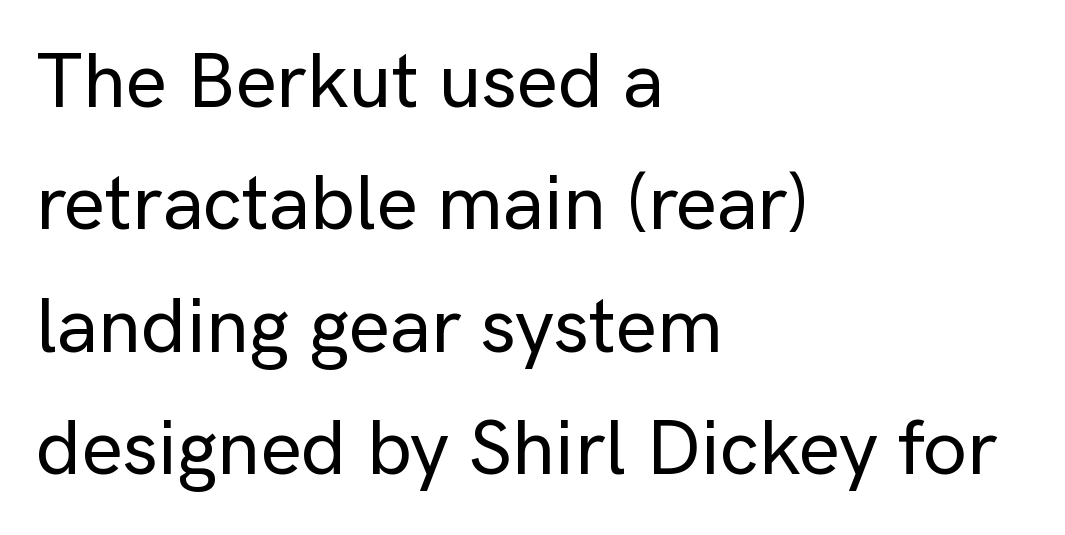
The image shows 78 px sans-serif type, upright; set left-aligned, normal line spacing (1.57x), normal letter spacing, not underlined; low stroke contrast and a medium x-height.
